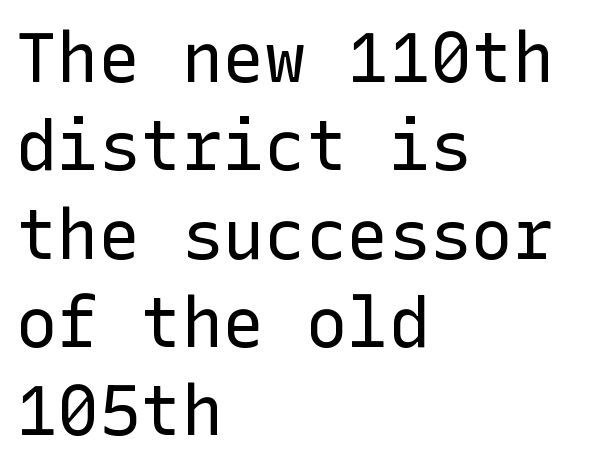
The image shows 69 px regular-weight sans-serif type, upright; set left-aligned, normal line spacing (1.28x), normal letter spacing, not underlined; low stroke contrast and a medium x-height.
